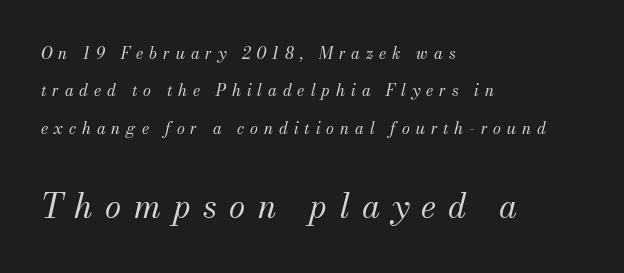
{"serif": "yes", "italic": "yes", "lean": "right", "slant_degrees": 13, "bold": "no", "weight": "regular", "width": "normal", "stroke_contrast": "medium", "x_height": "small", "monospaced": "no", "underline": "no", "align": "left", "line_spacing": "loose", "line_spacing_ratio": 2.34, "letter_spacing": "wide", "letter_spacing_em": 0.37, "larger_block": "second", "size_ratio": 2.06, "glyph_px": 33}
